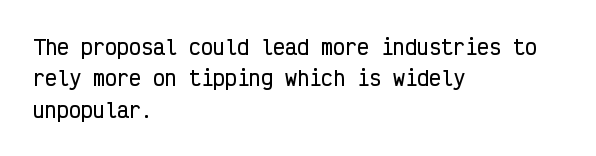
Compared with a centered layout, this one pins lines to the left instead. The space beneath each line is pristine and unruled. The passage shown stacks its lines at a standard gap. Do the letters lean? They stand straight. Spacing between characters is what you'd get straight out of the box.
